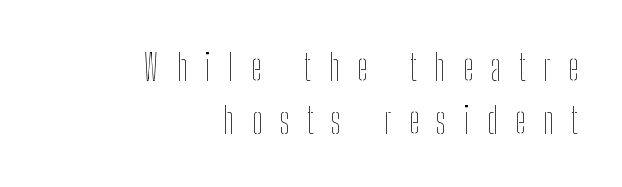
Posture: straight, roman, zero tilt. Quick note: interline space is typical. The typesetting does not lean heavy: it is not bold. Quick note: underline off. Alignment: flush right.
